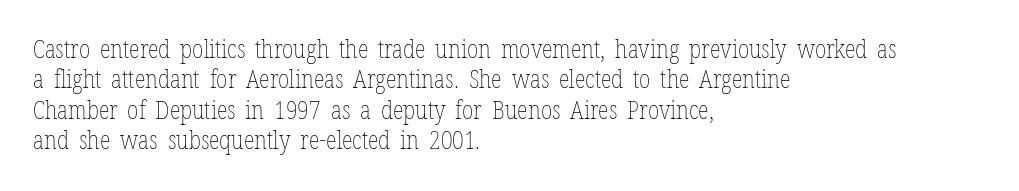
{"italic": "no", "bold": "no", "underline": "no", "align": "left", "line_spacing_ratio": 1.22, "letter_spacing": "normal", "letter_spacing_em": 0.0, "glyph_px": 25}
